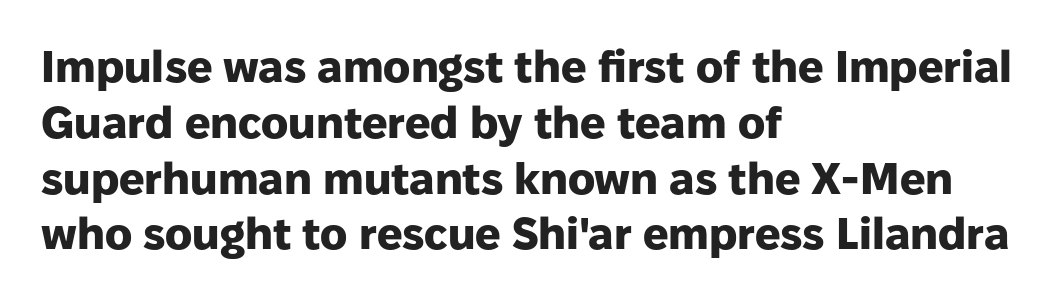
Q: Is the text bold? A: Yes.
Q: Is the text italic (slanted)? A: No, it is upright.
Q: Is the typeface a serif or a sans-serif typeface? A: Sans-serif.
Q: Is the text underlined? A: No.
Q: How is the paragraph aligned? A: Left-aligned.
Q: Is the spacing between letters normal or unusually wide? A: Normal.
Q: Width (condensed, normal, or wide)? A: Normal.
Q: Stroke contrast? A: Low.
Q: x-height? A: Medium.
Q: Monospaced? A: No.
